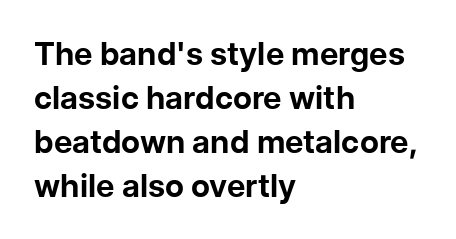
Inter-character spacing is left at the font's built-in metrics. Vertical strokes here are truly vertical. Left-aligned paragraph, ragged on the right. To sum up the face: it is a sans, with no serifs. The passage shown is typed in a proportional face where columns would drift.
